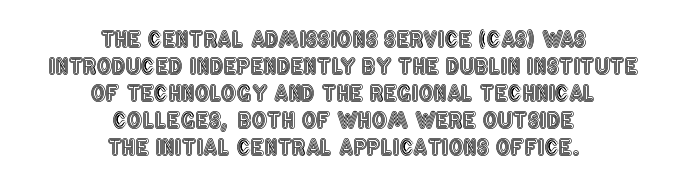
The image shows 21 px text type, upright; set centered, normal line spacing (1.29x), normal letter spacing, not underlined.
